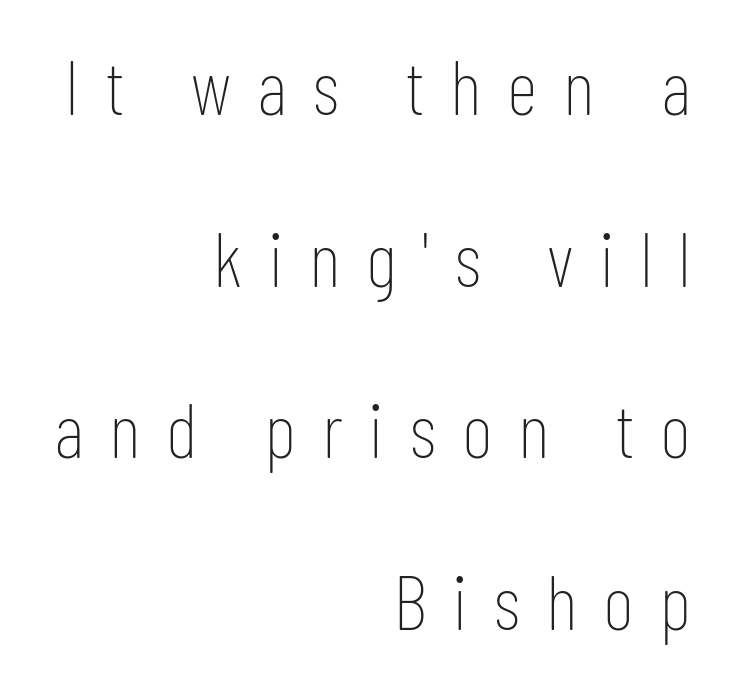
Q: Is the text bold? A: No.
Q: Is the text italic (slanted)? A: No, it is upright.
Q: Is the typeface a serif or a sans-serif typeface? A: Sans-serif.
Q: Is the text underlined? A: No.
Q: How is the paragraph aligned? A: Right-aligned.
Q: Is the spacing between letters normal or unusually wide? A: Unusually wide.
Q: Is the spacing between lines tight, normal or loose? A: Loose.
Q: Width (condensed, normal, or wide)? A: Condensed.
Q: Stroke contrast? A: Low.
Q: x-height? A: Medium.
Q: Monospaced? A: No.
